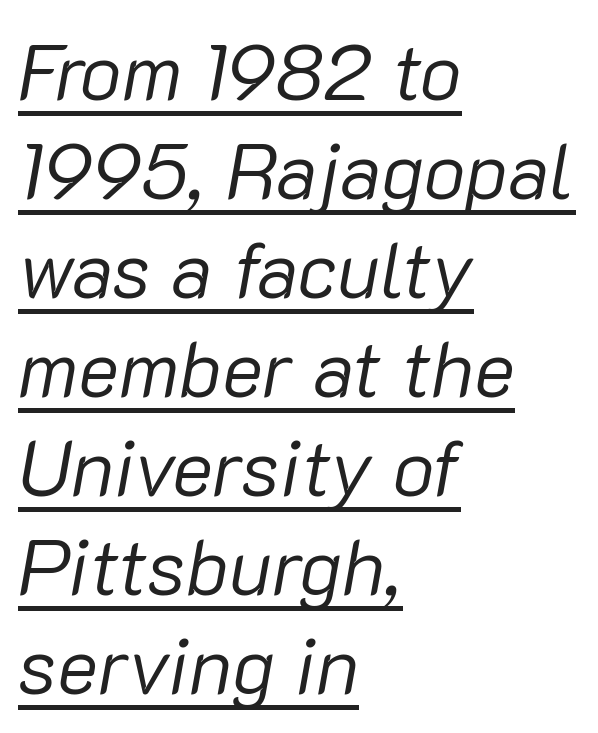
The image shows 78 px regular-weight type, italic (leaning right); set left-aligned, normal line spacing (1.27x), normal letter spacing, underlined; low stroke contrast and a medium x-height.
